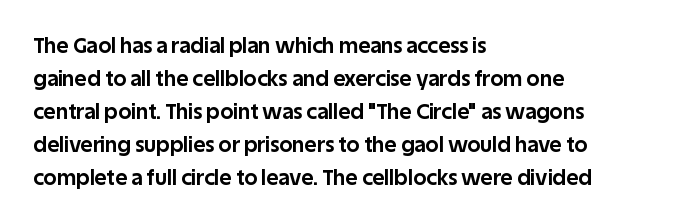
The sample has been set heavy, in full bold. Any mark beneath the type? The region is blank. The ragged edge is on the right, which tells us the setting is flush left. This sample uses plain, unmodified letter spacing. Posture: vertical. Does the leading feel generous? No, just average.
